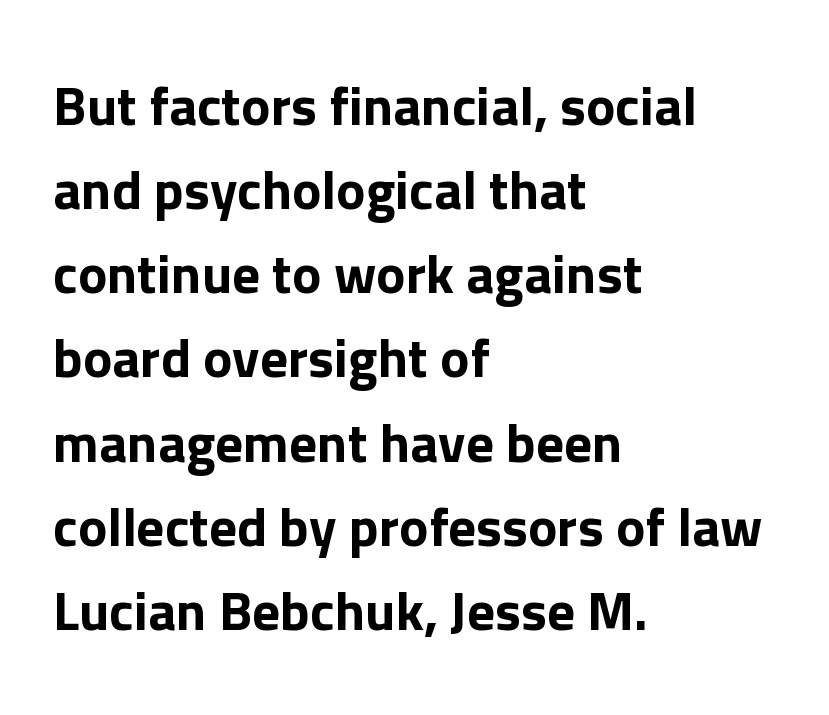
This rendering leaves character spacing at its baseline value. The area under the type is left untouched. The rendering anchors every line to the left-hand side. Spacing verdict: proportional, widths tailored to each character.
